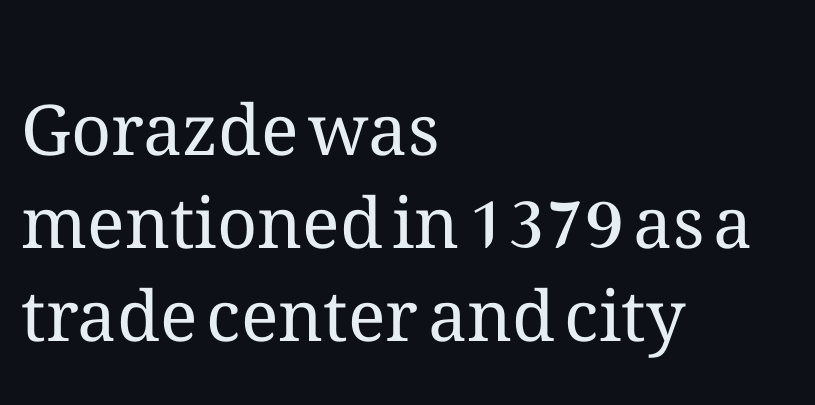
{"italic": "no", "bold": "no", "weight": "regular", "width": "normal", "stroke_contrast": "medium", "x_height": "medium", "monospaced": "no", "underline": "no", "align": "left", "line_spacing": "normal", "line_spacing_ratio": 1.33, "letter_spacing": "normal", "letter_spacing_em": 0.0, "glyph_px": 70}
